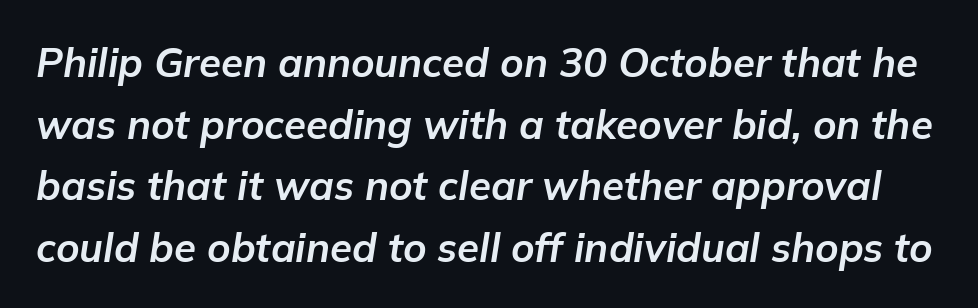
The image shows 40 px bold type, italic (leaning right); set normal line spacing (1.54x), normal letter spacing, not underlined; low stroke contrast and a medium x-height.
